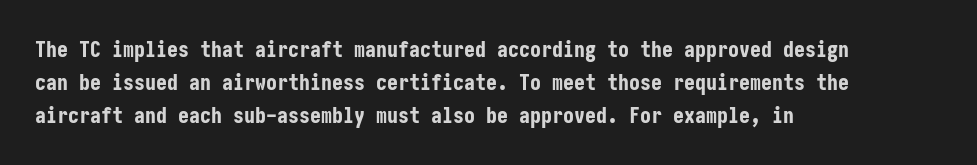
The image shows 22 px bold type, upright; set left-aligned, normal line spacing (1.51x), normal letter spacing, not underlined.
